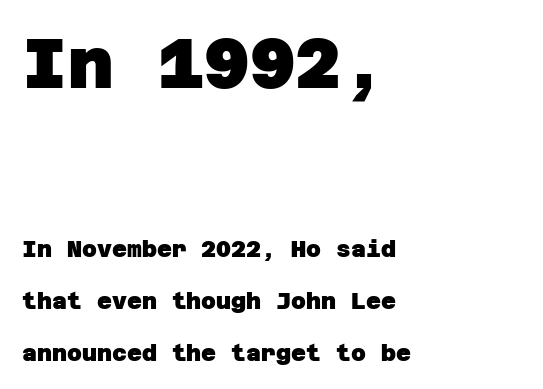
Q: Is the text bold? A: Yes.
Q: Is the typeface a serif or a sans-serif typeface? A: Sans-serif.
Q: Is the text underlined? A: No.
Q: How is the paragraph aligned? A: Left-aligned.
Q: Is the spacing between letters normal or unusually wide? A: Normal.
Q: Is the spacing between lines tight, normal or loose? A: Loose.
Q: Which block of text is set in a larger size, the first (top) or the second (bottom)? A: The first (top) one.
Q: Width (condensed, normal, or wide)? A: Normal.
Q: Stroke contrast? A: Low.
Q: x-height? A: Large.
